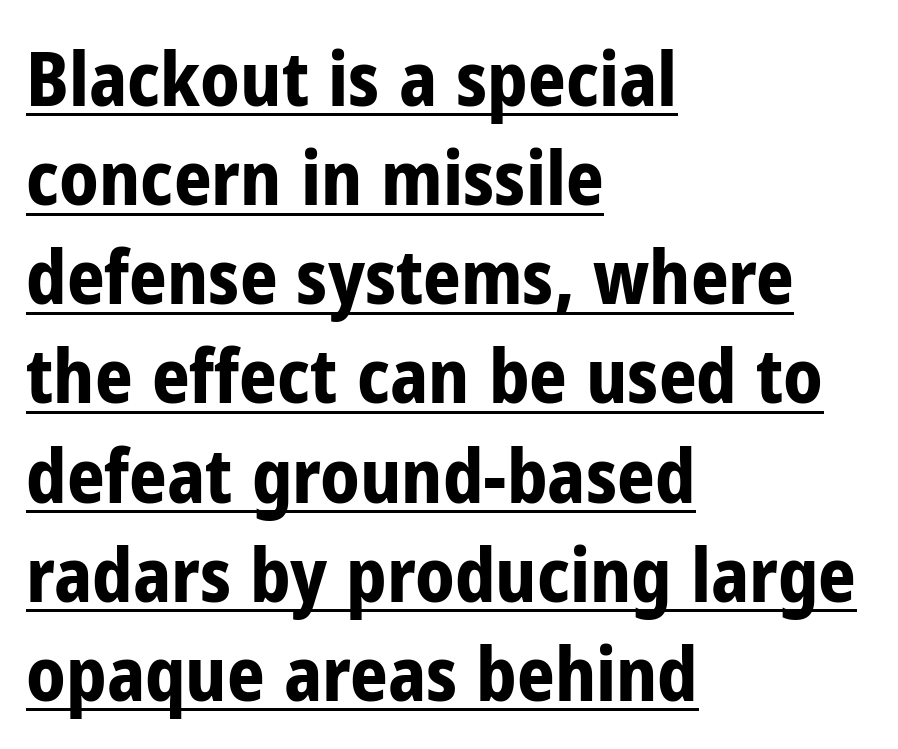
{"serif": "no", "italic": "no", "bold": "yes", "weight": "bold", "width": "condensed", "stroke_contrast": "low", "x_height": "medium", "monospaced": "no", "underline": "yes", "align": "left", "line_spacing": "normal", "line_spacing_ratio": 1.34, "letter_spacing": "normal", "letter_spacing_em": 0.0, "glyph_px": 74}
